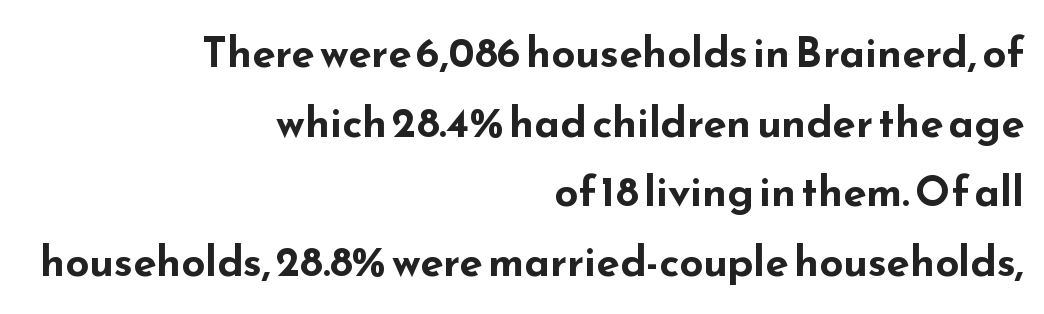
{"serif": "no", "italic": "no", "bold": "yes", "weight": "bold", "width": "wide", "stroke_contrast": "low", "x_height": "small", "monospaced": "no", "underline": "no", "align": "right", "line_spacing": "normal", "line_spacing_ratio": 1.66, "letter_spacing": "normal", "letter_spacing_em": 0.0, "glyph_px": 42}
